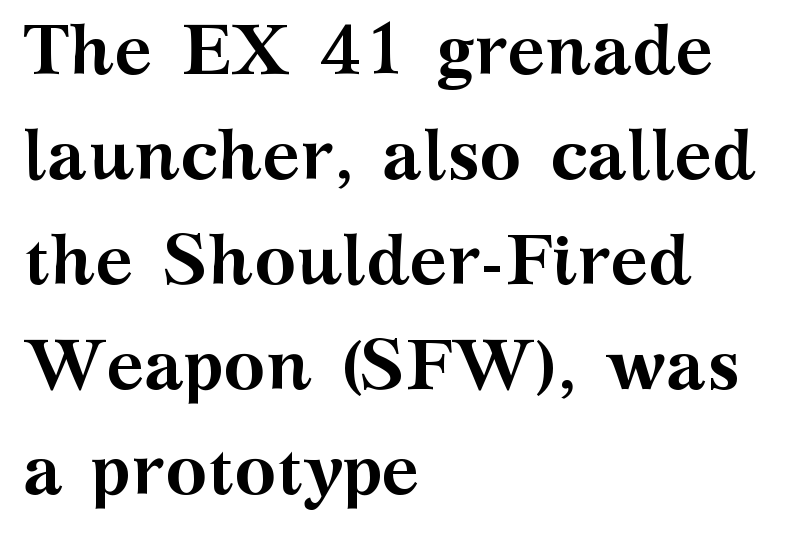
{"serif": "yes", "italic": "no", "bold": "yes", "weight": "semibold", "width": "wide", "stroke_contrast": "medium", "x_height": "medium", "monospaced": "no", "underline": "no", "align": "left", "line_spacing": "normal", "line_spacing_ratio": 1.48, "letter_spacing": "normal", "letter_spacing_em": 0.0, "glyph_px": 71}
